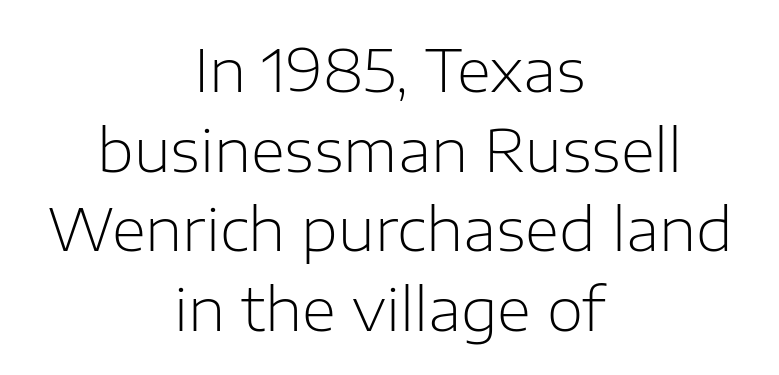
{"serif": "no", "italic": "no", "bold": "no", "weight": "light", "width": "normal", "stroke_contrast": "low", "x_height": "medium", "monospaced": "no", "underline": "no", "align": "center", "line_spacing": "normal", "line_spacing_ratio": 1.35, "letter_spacing": "normal", "letter_spacing_em": 0.0, "glyph_px": 59}
